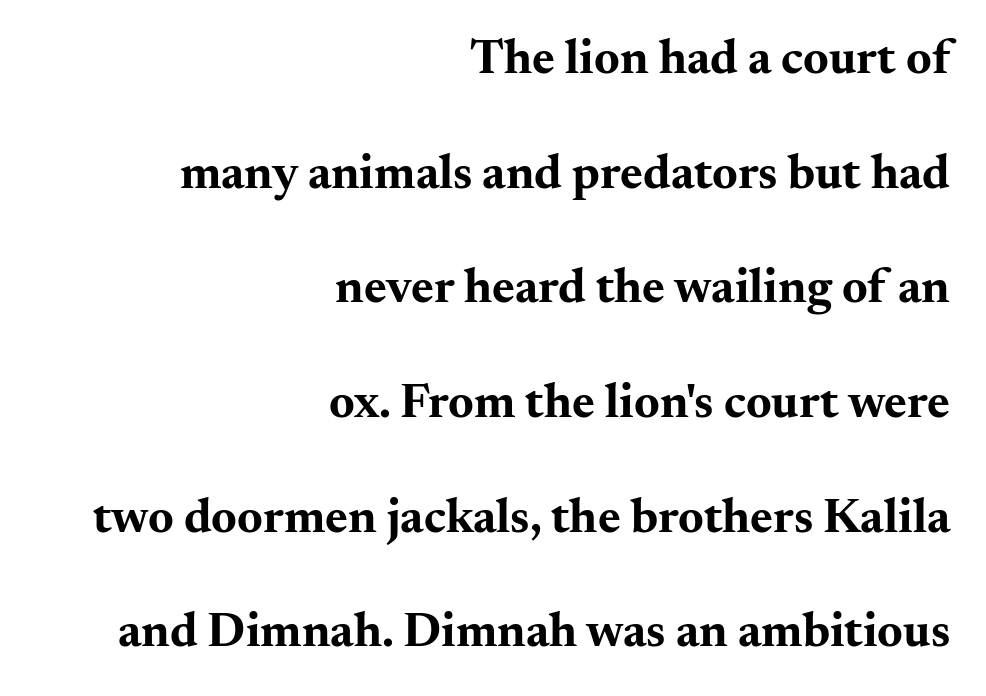
Designer's note — italics off, roman on. Strong, thick strokes mark this as bold type. Notice the wide empty band between every row — that's loose leading. The tracking reads as untouched default to a designer's eye.
